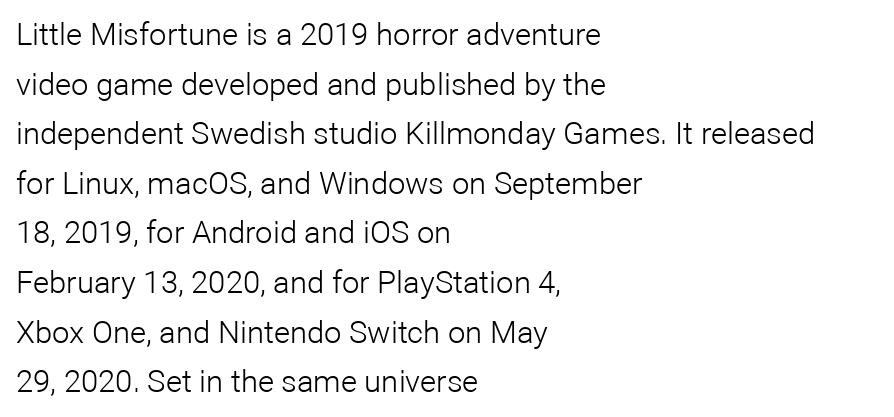
Think of a printed novel: that variable character pitch is what you see here. The rag falls on the right side of this text block. Rendered with straight, roman letterforms. Nobody touched the tracking dial on this one. Notice how descenders clear the ascenders below comfortably — that's standard leading. Are there feet on the stems? There aren't — it's a sans.
